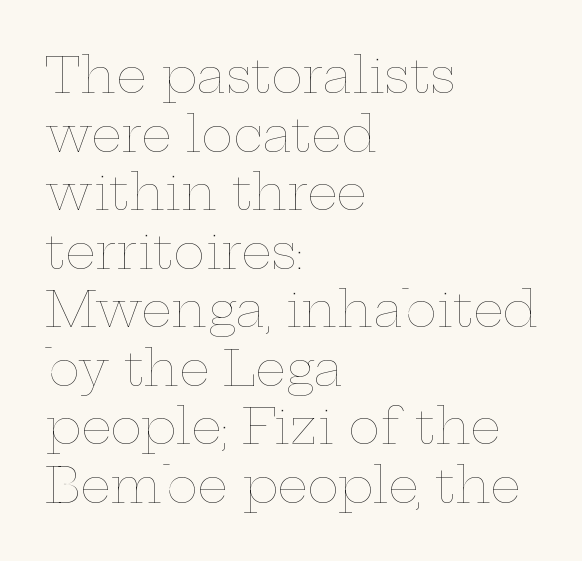
All the whitespace from short lines collects on the right. Nobody drew a line under any word here. Do the characters align in a grid? No, the font is proportional. You can tell it's not italic because the verticals are truly vertical.
